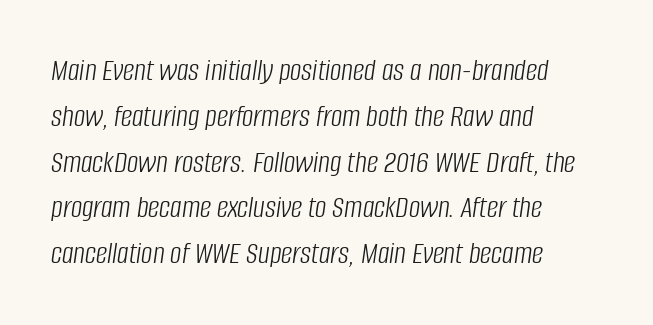
The image shows 32 px light, condensed type, italic (leaning right); set left-aligned, normal line spacing (1.43x), normal letter spacing, not underlined; low stroke contrast and a large x-height.
